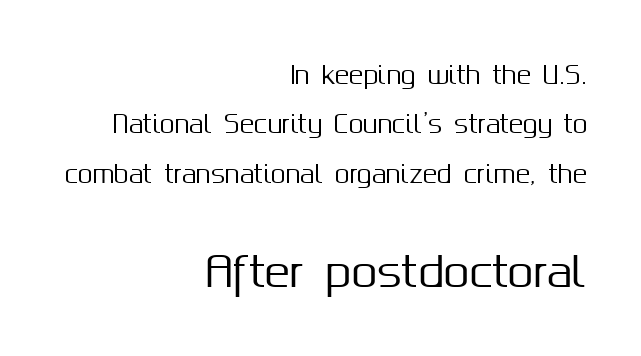
Q: Is the text italic (slanted)? A: No, it is upright.
Q: Is the typeface a serif or a sans-serif typeface? A: Sans-serif.
Q: Is the text underlined? A: No.
Q: How is the paragraph aligned? A: Right-aligned.
Q: Is the spacing between letters normal or unusually wide? A: Normal.
Q: Is the spacing between lines tight, normal or loose? A: Loose.
Q: Which block of text is set in a larger size, the first (top) or the second (bottom)? A: The second (bottom) one.
Q: Width (condensed, normal, or wide)? A: Normal.
Q: Stroke contrast? A: Medium.
Q: x-height? A: Medium.
Q: Monospaced? A: No.
